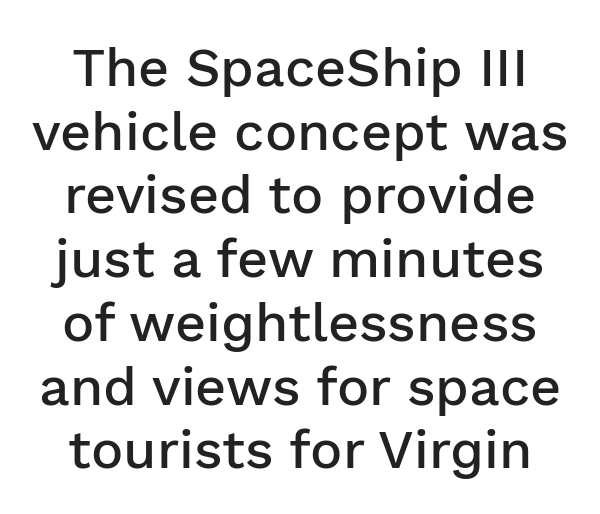
Here the glyphs are tracked normally, forming tight word shapes. Teacher's note: observe the equal gaps on both sides — that is centered alignment. The passage shown is not underscored anywhere. Proportional: the letters do not fall into vertical columns.
